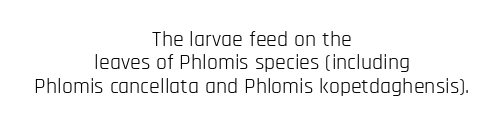
Check the space under the baseline: it is left empty. Where is the straight margin? There isn't one; the lines are centered. Style check: upright. Reading down the column, the eye jumps only a short way to each next line. A quiet, ordinary-to-light weight characterises the typeface. The rendering keeps characters at their native spacing.
